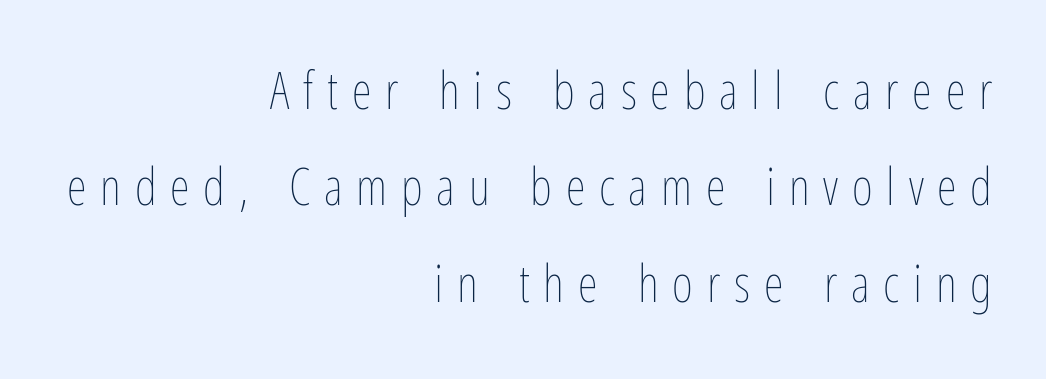
Q: Is the text bold? A: No.
Q: Is the text italic (slanted)? A: No, it is upright.
Q: Is the text underlined? A: No.
Q: How is the paragraph aligned? A: Right-aligned.
Q: Is the spacing between letters normal or unusually wide? A: Unusually wide.
Q: Width (condensed, normal, or wide)? A: Condensed.
Q: Stroke contrast? A: Low.
Q: x-height? A: Medium.
Q: Monospaced? A: No.
